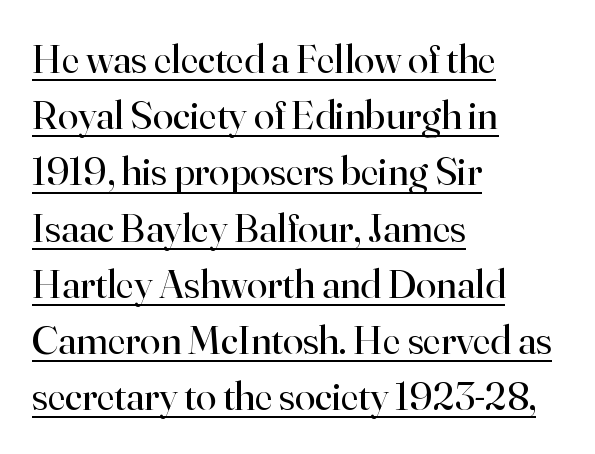
Honestly, the row spacing looks completely unremarkable. You could not count columns in this text — the font is proportionally spaced. Descenders here cross a horizontal rule under the line. The compositor pushed each line to the left boundary.
